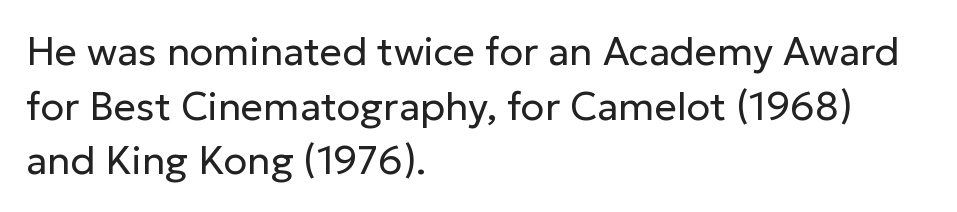
The image shows 39 px regular-weight sans-serif type, upright; set left-aligned, normal line spacing (1.4x), normal letter spacing, not underlined; low stroke contrast and a medium x-height.
